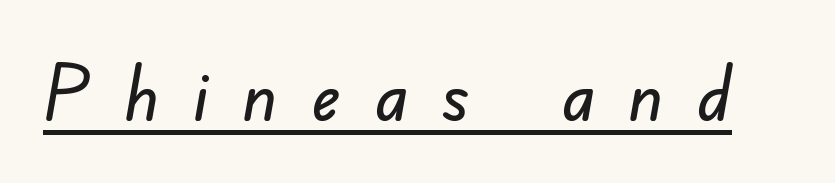
No feet cap the strokes, marking this as sans-serif type. The passage shown has open, widely tracked lettering throughout. The letters advance in unequal steps, a hallmark of proportional type. The typesetter has applied underlining to the passage shown.
